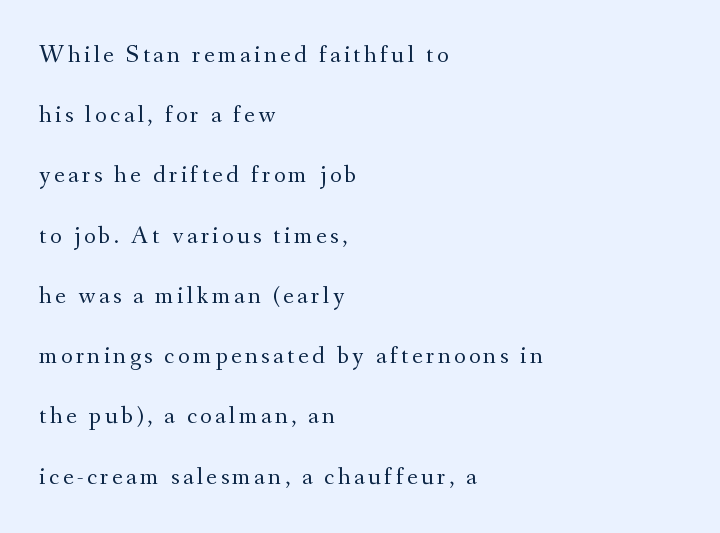
{"italic": "no", "bold": "no", "underline": "no", "align": "left", "line_spacing": "loose", "line_spacing_ratio": 2.41, "glyph_px": 25}
